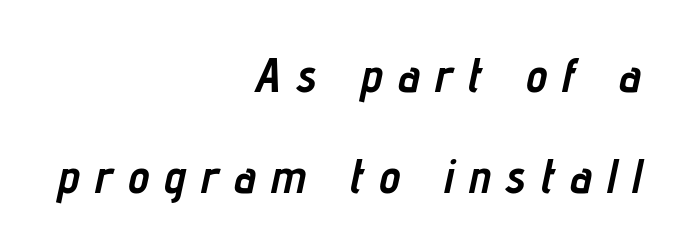
The image shows 48 px semibold, condensed type, italic (leaning right); set right-aligned, loose line spacing (2.11x), unusually wide letter spacing (+0.32 em), not underlined; low stroke contrast and a medium x-height.
